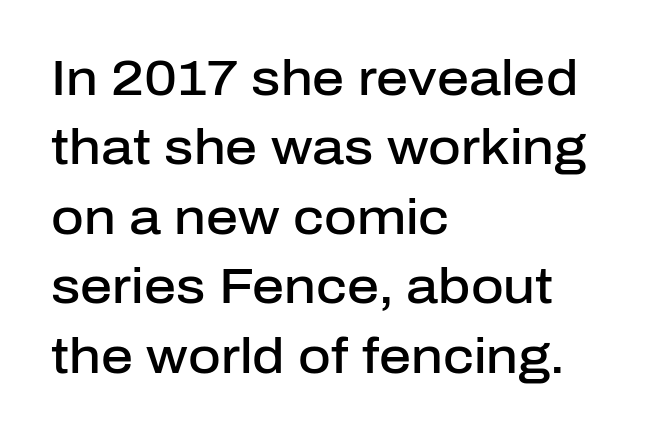
Q: Is the text bold? A: Semi-bold.
Q: Is the text italic (slanted)? A: No, it is upright.
Q: Is the typeface a serif or a sans-serif typeface? A: Sans-serif.
Q: Is the text underlined? A: No.
Q: How is the paragraph aligned? A: Left-aligned.
Q: Is the spacing between letters normal or unusually wide? A: Normal.
Q: Is the spacing between lines tight, normal or loose? A: Normal.
Q: Width (condensed, normal, or wide)? A: Normal.
Q: Stroke contrast? A: Low.
Q: x-height? A: Medium.
Q: Monospaced? A: No.
